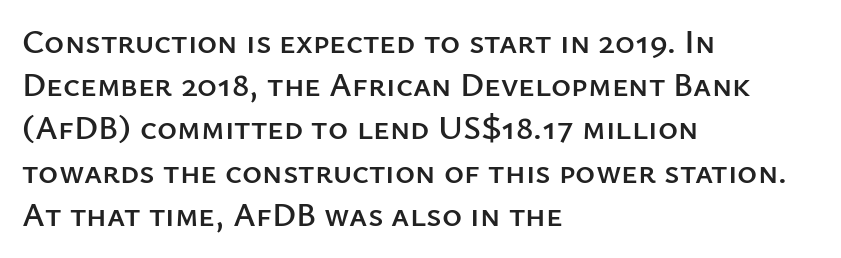
{"serif": "no", "italic": "no", "width": "normal", "stroke_contrast": "low", "x_height": "medium", "monospaced": "no", "underline": "no", "align": "left", "line_spacing": "normal", "line_spacing_ratio": 1.27, "letter_spacing": "normal", "letter_spacing_em": 0.0, "glyph_px": 34}
